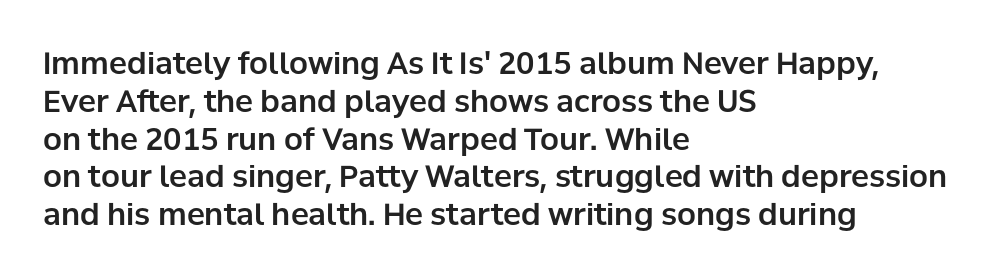
{"serif": "no", "italic": "no", "width": "normal", "stroke_contrast": "low", "x_height": "medium", "monospaced": "no", "underline": "no", "align": "left", "line_spacing": "normal", "line_spacing_ratio": 1.26, "letter_spacing": "normal", "letter_spacing_em": 0.0, "glyph_px": 30}
